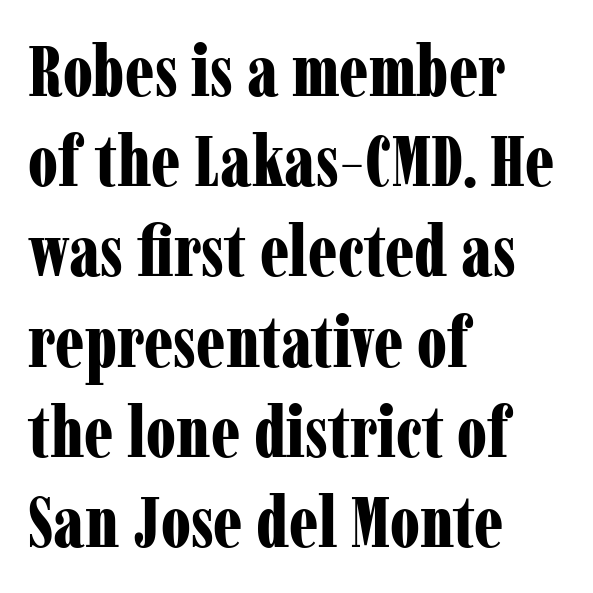
{"serif": "yes", "italic": "no", "bold": "yes", "weight": "bold", "width": "condensed", "stroke_contrast": "low", "x_height": "medium", "monospaced": "no", "underline": "no", "align": "left", "line_spacing": "normal", "line_spacing_ratio": 1.27, "letter_spacing": "normal", "letter_spacing_em": 0.0, "glyph_px": 71}
